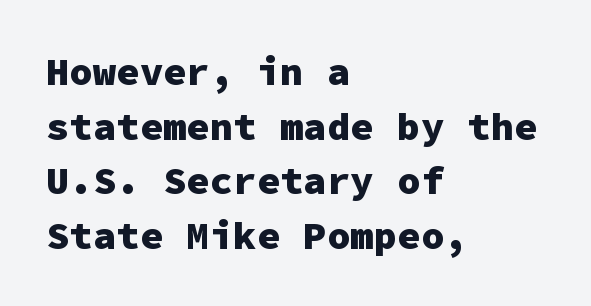
Descender tails drop into unmarked territory. This sample uses an upright cut, with every glyph sitting square on the baseline. Standard letterfit; no display-style spreading of the glyphs. Here the designer chose a console-style face with uniform glyph widths.
